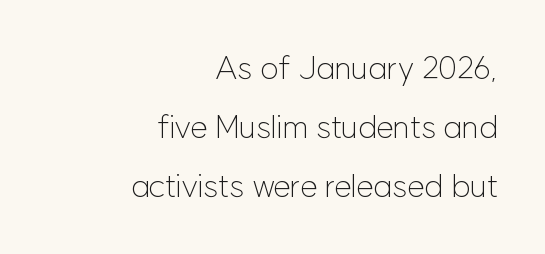
Q: Is the text bold? A: No.
Q: Is the text italic (slanted)? A: No, it is upright.
Q: Is the typeface a serif or a sans-serif typeface? A: Sans-serif.
Q: Is the text underlined? A: No.
Q: How is the paragraph aligned? A: Right-aligned.
Q: Is the spacing between letters normal or unusually wide? A: Normal.
Q: Width (condensed, normal, or wide)? A: Normal.
Q: Stroke contrast? A: Low.
Q: x-height? A: Medium.
Q: Monospaced? A: No.
